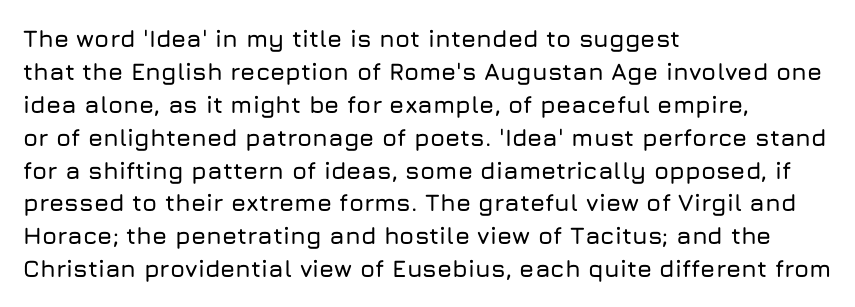
Q: Is the text italic (slanted)? A: No, it is upright.
Q: Is the text underlined? A: No.
Q: How is the paragraph aligned? A: Left-aligned.
Q: Is the spacing between letters normal or unusually wide? A: Normal.
Q: Is the spacing between lines tight, normal or loose? A: Normal.
